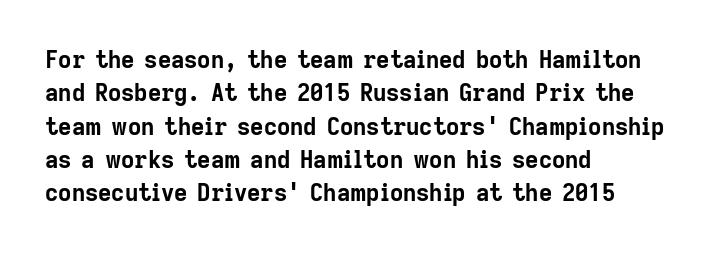
Every letter is thick-stroked: bold, no question. The space directly below the letters is spotless. How would I describe the line gaps? Plain and ordinary. A classic flush-left, rag-right setting is used for this passage. The specimen reads as upright at a glance.
